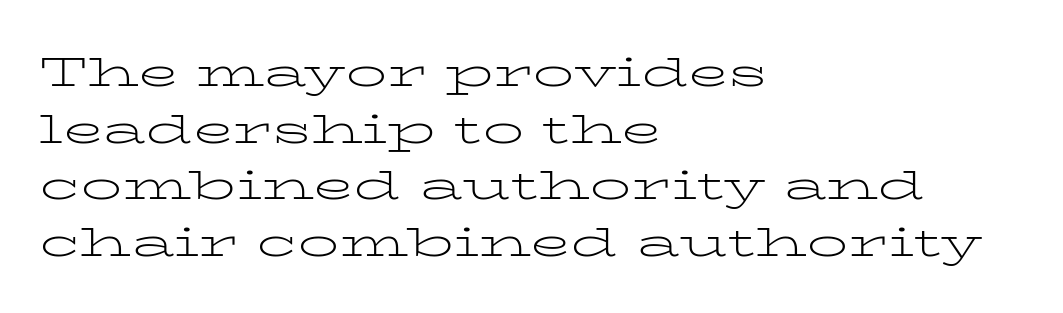
{"serif": "yes", "italic": "no", "bold": "no", "weight": "light", "width": "wide", "stroke_contrast": "low", "x_height": "medium", "monospaced": "no", "underline": "no", "align": "left", "line_spacing": "normal", "line_spacing_ratio": 1.38, "letter_spacing": "normal", "letter_spacing_em": 0.0, "glyph_px": 41}
